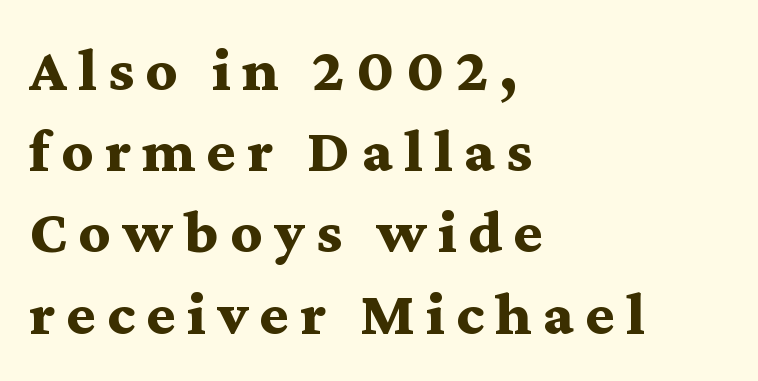
{"serif": "yes", "italic": "no", "bold": "yes", "weight": "bold", "width": "wide", "stroke_contrast": "medium", "x_height": "medium", "monospaced": "no", "underline": "no", "align": "left", "line_spacing": "normal", "line_spacing_ratio": 1.31, "glyph_px": 62}
